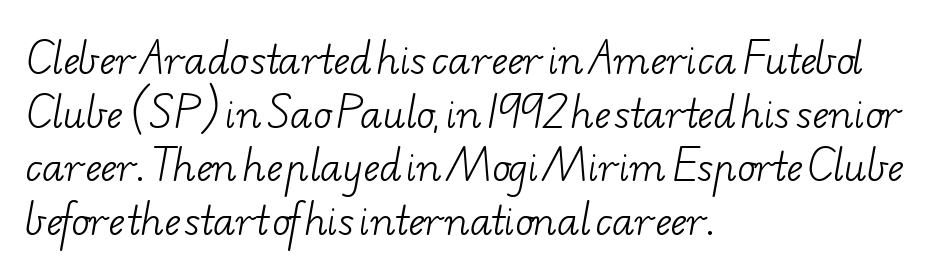
Q: Is the text bold? A: No.
Q: Is the typeface a serif or a sans-serif typeface? A: Serif.
Q: Is the text underlined? A: No.
Q: How is the paragraph aligned? A: Left-aligned.
Q: Is the spacing between letters normal or unusually wide? A: Normal.
Q: Is the spacing between lines tight, normal or loose? A: Normal.
Q: Width (condensed, normal, or wide)? A: Wide.
Q: Stroke contrast? A: Low.
Q: x-height? A: Small.
Q: Monospaced? A: No.
